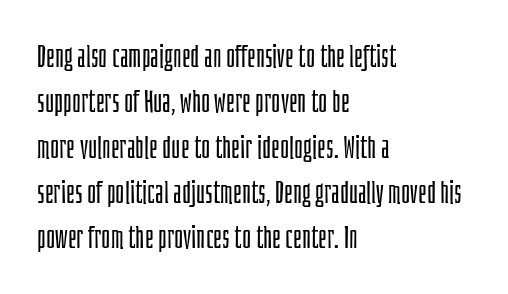
The image shows 31 px light, condensed sans-serif type, upright; set left-aligned, normal line spacing (1.46x), normal letter spacing, not underlined; low stroke contrast and a large x-height.
